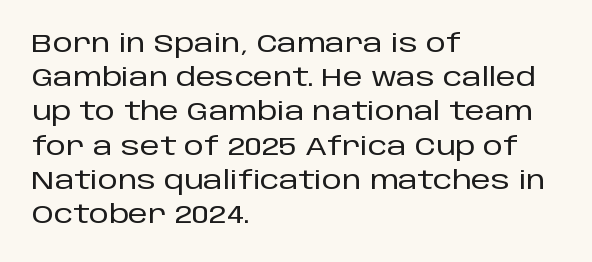
{"italic": "no", "underline": "no", "align": "left", "line_spacing": "normal", "line_spacing_ratio": 1.37, "letter_spacing": "normal", "letter_spacing_em": 0.0, "glyph_px": 25}
